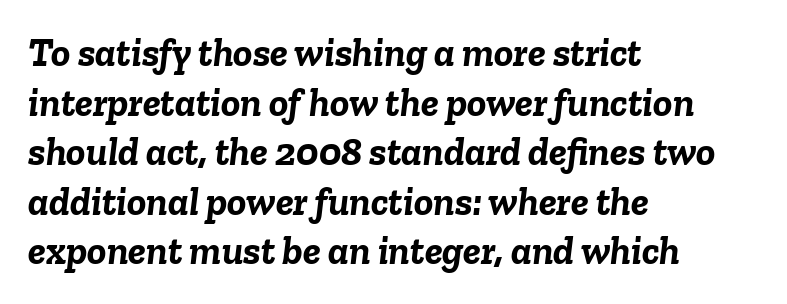
The letterforms sit shoulder to shoulder at normal distance. The specimen omits any rule beneath the text block's lines. Spacing verdict: proportional, widths tailored to each character. The text block is weighted toward the left margin, trailing off unevenly rightward.
